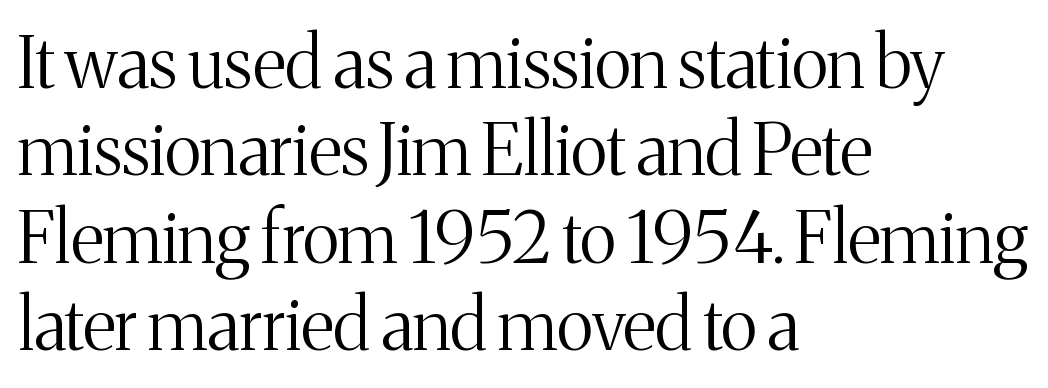
The text was rendered using a seriffed face with decorative stroke endings. The strokes are not fattened; the text isn't bold. Tall strokes in this sample are plumb rather than angled. Note the varied advance widths — an 'i' is clearly narrower than an 'm'. This rendering uses left alignment, leaving the right contour irregular.
